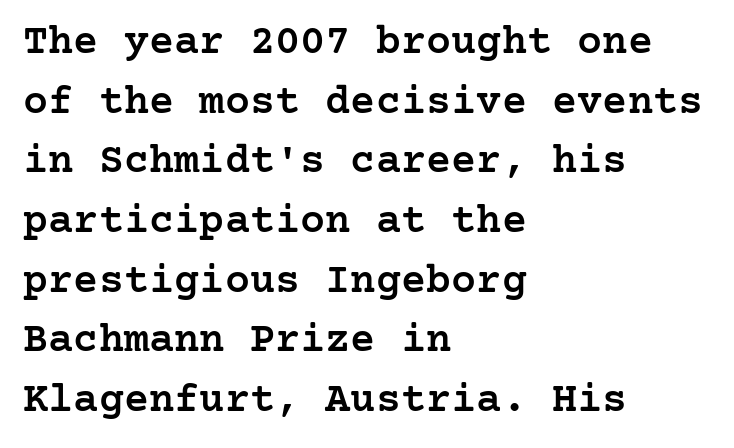
Q: Is the text bold? A: Semi-bold.
Q: Is the text italic (slanted)? A: No, it is upright.
Q: Is the typeface a serif or a sans-serif typeface? A: Serif.
Q: Is the text underlined? A: No.
Q: How is the paragraph aligned? A: Left-aligned.
Q: Is the spacing between letters normal or unusually wide? A: Normal.
Q: Is the spacing between lines tight, normal or loose? A: Normal.
Q: Width (condensed, normal, or wide)? A: Normal.
Q: Stroke contrast? A: Low.
Q: x-height? A: Medium.
